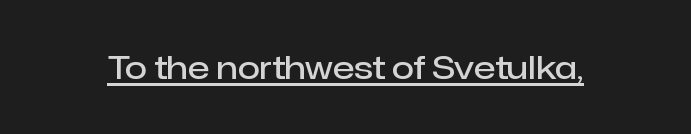
The string is rendered with underlining switched on. Grotesque or geometric, the face here clearly has no serifs. The letters sit at their default tracking, neither squeezed nor spread. This sample has the flowing, uneven cadence of proportional lettering. Nope, not italic — everything's standing straight. Caption: semibold face, moderately heavy strokes.
